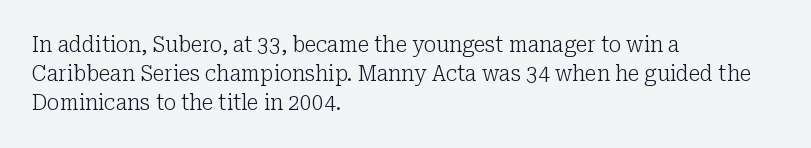
Each new line begins a customary step beneath the previous one. Stems here are at most as thick as an everyday book face. Words appear dense and cohesive because spacing is normal. Descenders hang freely into open space. The axis of the letterforms is exactly vertical.
